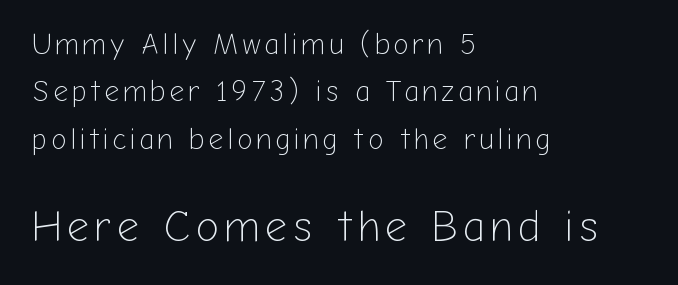
Q: Is the text bold? A: No.
Q: Is the text italic (slanted)? A: No, it is upright.
Q: Is the typeface a serif or a sans-serif typeface? A: Sans-serif.
Q: Is the text underlined? A: No.
Q: How is the paragraph aligned? A: Left-aligned.
Q: Is the spacing between lines tight, normal or loose? A: Normal.
Q: Which block of text is set in a larger size, the first (top) or the second (bottom)? A: The second (bottom) one.
Q: Width (condensed, normal, or wide)? A: Normal.
Q: Stroke contrast? A: Low.
Q: x-height? A: Medium.
Q: Monospaced? A: No.
